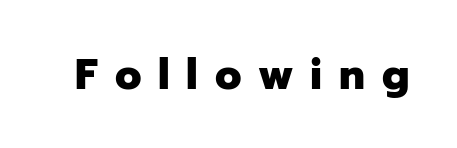
{"serif": "no", "italic": "no", "bold": "yes", "weight": "heavy", "width": "normal", "stroke_contrast": "low", "x_height": "medium", "monospaced": "no", "underline": "no", "letter_spacing": "wide", "letter_spacing_em": 0.39, "glyph_px": 43}
